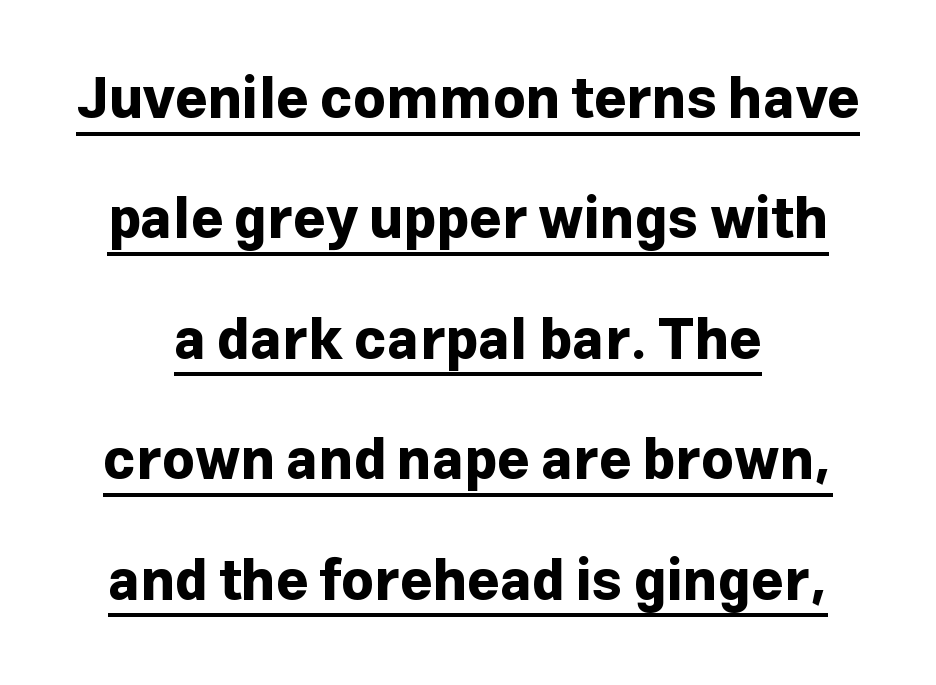
The image shows 56 px bold sans-serif type, upright; set loose line spacing (2.15x), normal letter spacing, underlined; low stroke contrast and a medium x-height.
